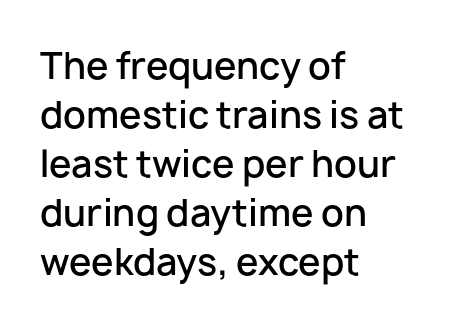
{"serif": "no", "italic": "no", "bold": "semi", "weight": "semibold", "width": "normal", "stroke_contrast": "low", "x_height": "medium", "monospaced": "no", "underline": "no", "align": "left", "line_spacing": "normal", "line_spacing_ratio": 1.36, "letter_spacing": "normal", "letter_spacing_em": 0.0, "glyph_px": 36}
